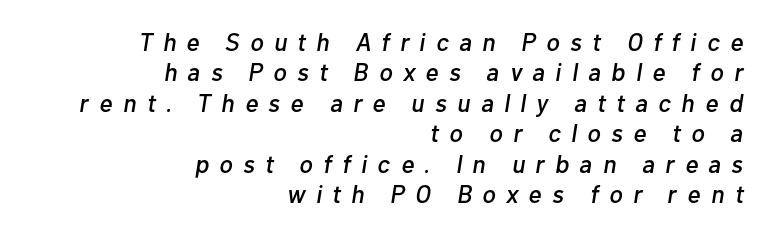
{"italic": "yes", "lean": "right", "slant_degrees": 10, "underline": "no", "align": "right", "line_spacing_ratio": 1.22, "letter_spacing": "wide", "letter_spacing_em": 0.42, "glyph_px": 25}
